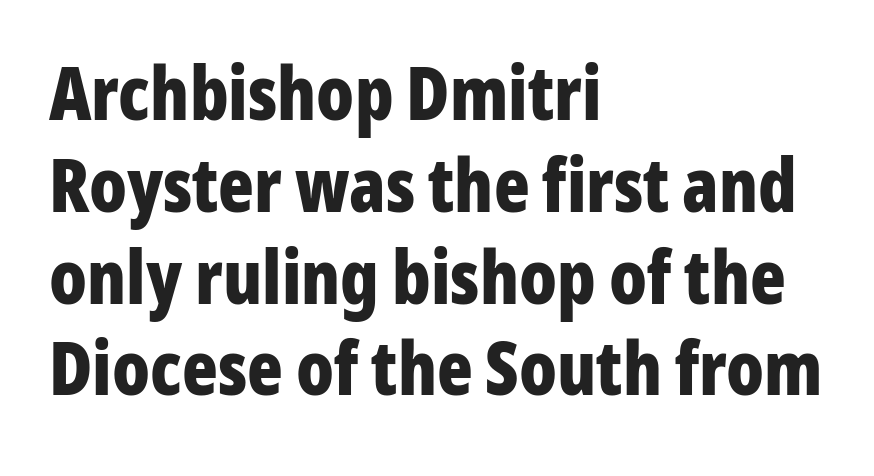
The image shows 74 px bold, condensed sans-serif type, upright; set left-aligned, line spacing 1.24x, normal letter spacing, not underlined; low stroke contrast and a medium x-height.
